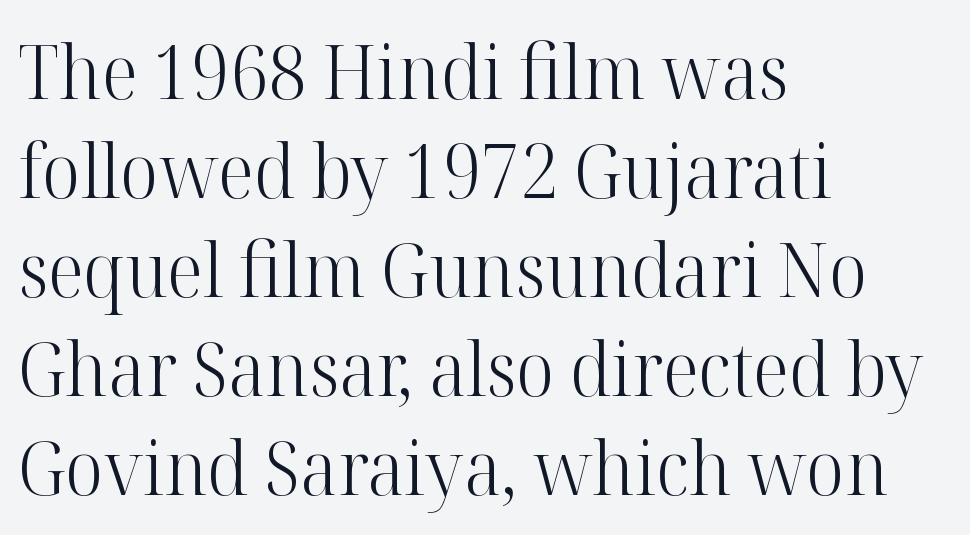
A typesetter would call this proportional, since set widths differ per character. Nothing unusual about the tracking: characters are spaced as the font intends. This sample keeps an unexceptional amount of space between lines. Alignment: flush left. The passage shown is not bold in any degree. If you drew a line through each stem, it would be perfectly vertical.
